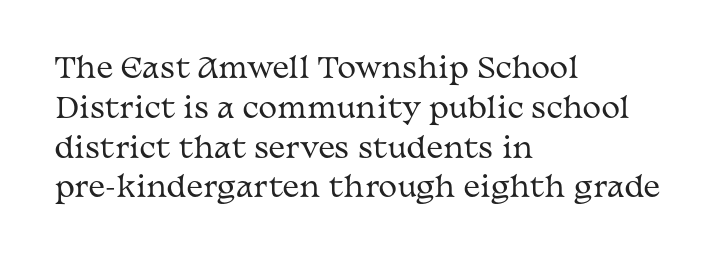
{"serif": "yes", "italic": "no", "bold": "no", "weight": "regular", "width": "wide", "stroke_contrast": "medium", "x_height": "medium", "monospaced": "no", "underline": "no", "align": "left", "line_spacing": "normal", "line_spacing_ratio": 1.42, "letter_spacing": "normal", "letter_spacing_em": 0.0, "glyph_px": 28}
